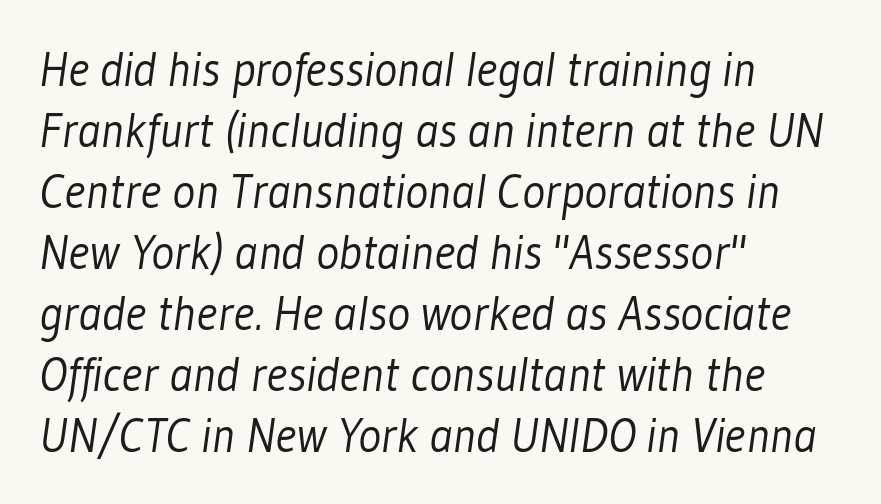
Successive baselines arrive at the customary interval. Stroke terminals: plain, sans-serif. The rag falls on the right side of this text block. The string is rendered with underlining switched off. Unbolded letterforms with no extra heft. Think of a printed novel: that variable character pitch is what you see here.
